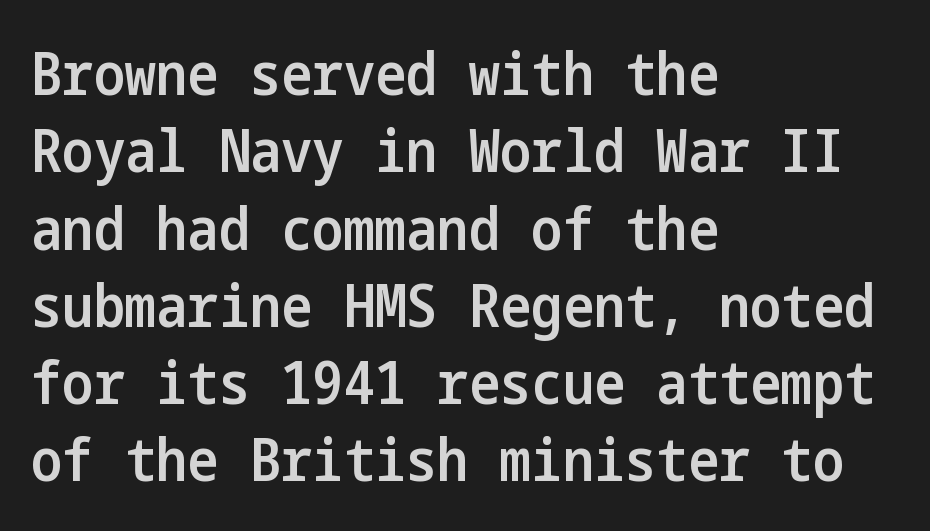
Q: Is the text bold? A: Semi-bold.
Q: Is the text italic (slanted)? A: No, it is upright.
Q: Is the typeface a serif or a sans-serif typeface? A: Sans-serif.
Q: Is the text underlined? A: No.
Q: How is the paragraph aligned? A: Left-aligned.
Q: Is the spacing between letters normal or unusually wide? A: Normal.
Q: Is the spacing between lines tight, normal or loose? A: Normal.
Q: Width (condensed, normal, or wide)? A: Condensed.
Q: Stroke contrast? A: Low.
Q: x-height? A: Medium.
